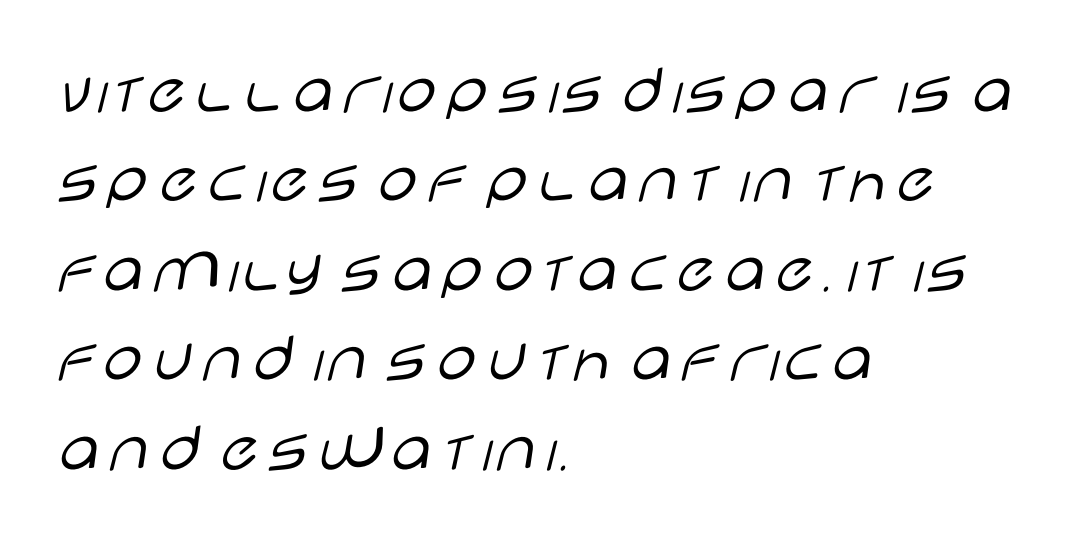
The image shows 71 px light, wide sans-serif type; set left-aligned, normal line spacing (1.26x), normal letter spacing, not underlined; low stroke contrast and a large x-height.
